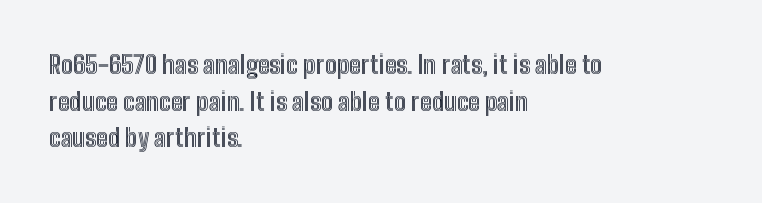
The image shows 25 px text type, upright; set left-aligned, normal line spacing (1.47x), normal letter spacing, not underlined.
